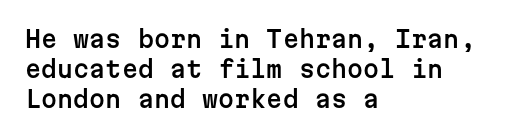
The image shows 23 px text type, upright; set left-aligned, normal line spacing (1.31x), normal letter spacing, not underlined.
